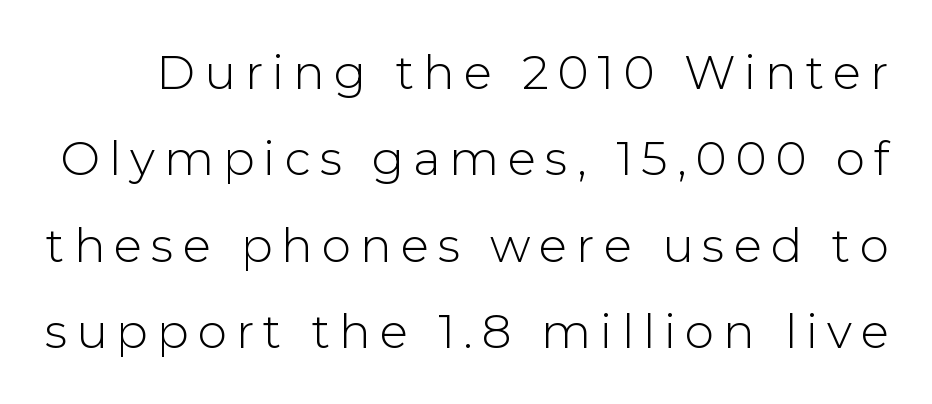
What kind of face is this? One without serifs — a sans. Weight: in the light-to-regular range. Each row of text sits above clean, open space. Is there any slant? The stems are plumb.
